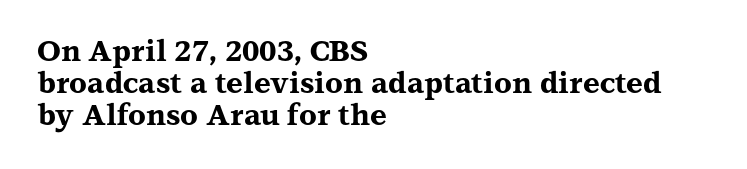
{"serif": "yes", "italic": "no", "bold": "yes", "weight": "bold", "width": "wide", "stroke_contrast": "medium", "x_height": "medium", "monospaced": "no", "underline": "no", "align": "left", "line_spacing": "tight", "line_spacing_ratio": 1.11, "letter_spacing": "normal", "letter_spacing_em": 0.0, "glyph_px": 29}
